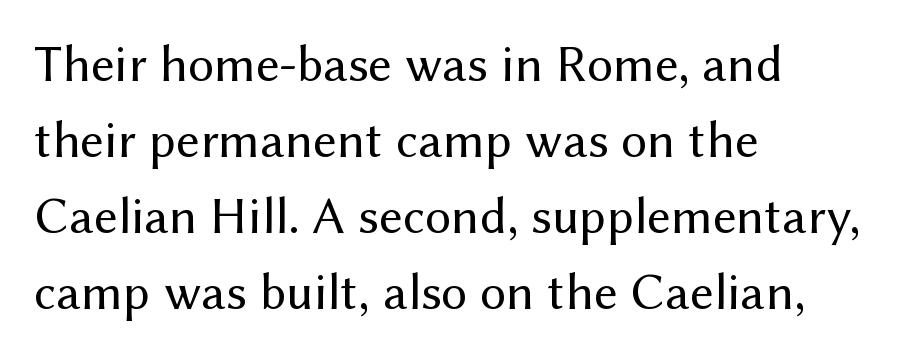
The image shows 52 px regular-weight sans-serif type, upright; set left-aligned, normal line spacing (1.46x), normal letter spacing, not underlined; medium stroke contrast and a medium x-height.
